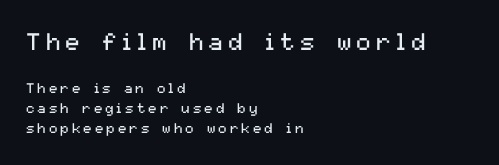
The typesetter chose a ragged-right arrangement here. If you drew a line through each stem, it would be perfectly vertical. Weight: not bold — regular or lighter. The area under the type is left untouched. The line-height multiplier appears to be the usual default.
